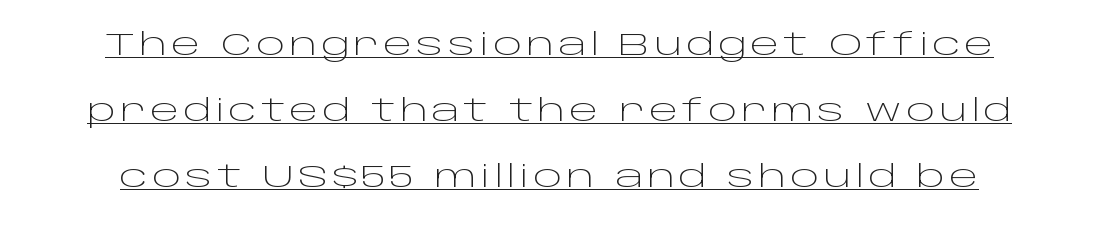
Q: Is the text bold? A: No.
Q: Is the text italic (slanted)? A: No, it is upright.
Q: Is the typeface a serif or a sans-serif typeface? A: Sans-serif.
Q: Is the text underlined? A: Yes.
Q: Is the spacing between lines tight, normal or loose? A: Loose.
Q: Width (condensed, normal, or wide)? A: Wide.
Q: Stroke contrast? A: Low.
Q: x-height? A: Large.
Q: Monospaced? A: No.
